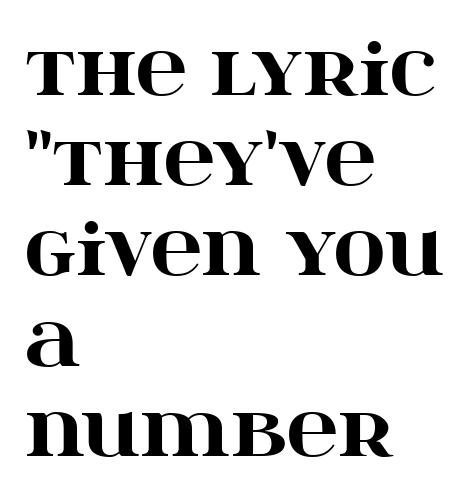
The glyphs are unaccompanied by any horizontal stroke below them. Where is the straight margin? On the left. Does extra space separate the letters? No, they use regular spacing. Pretty heavy lettering here — definitely bold. Looks like regular typesetting: each glyph gets only the width it needs. Small tapered or slab feet sit at the stroke ends, so this counts as serif.
